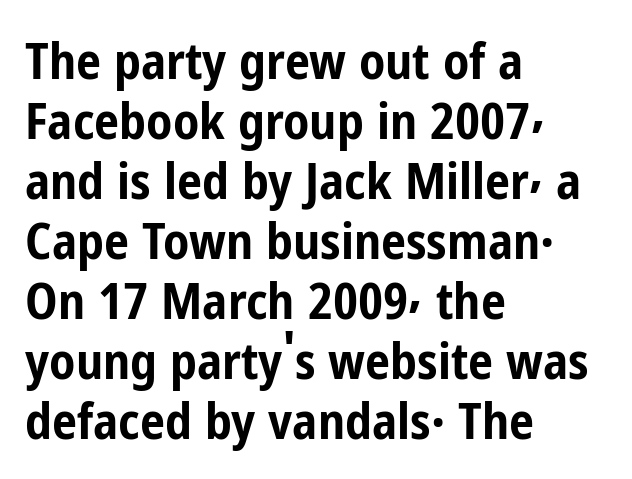
How heavy is the stroke? Heavy — this is a bold. Inter-character spacing is left at the font's built-in metrics. Regarding serifs, this sample does without them. These lines are rendered in a variable-pitch font. The letters stand upright; this is a roman face. The zone under the glyphs is completely vacant.
